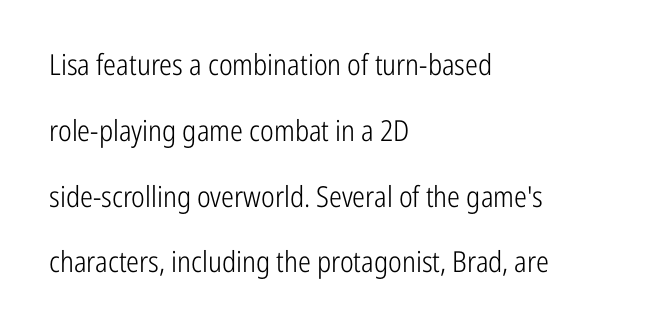
Q: Is the text bold? A: No.
Q: Is the text italic (slanted)? A: No, it is upright.
Q: Is the typeface a serif or a sans-serif typeface? A: Sans-serif.
Q: Is the text underlined? A: No.
Q: How is the paragraph aligned? A: Left-aligned.
Q: Is the spacing between letters normal or unusually wide? A: Normal.
Q: Is the spacing between lines tight, normal or loose? A: Loose.
Q: Width (condensed, normal, or wide)? A: Condensed.
Q: Stroke contrast? A: Low.
Q: x-height? A: Medium.
Q: Monospaced? A: No.
